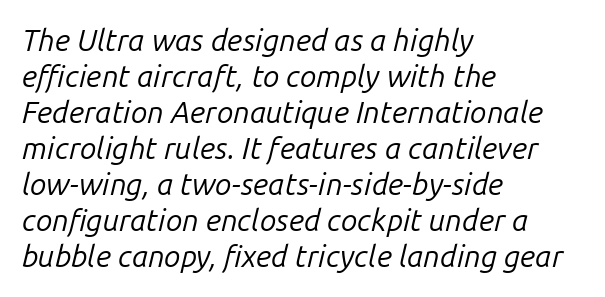
{"italic": "yes", "lean": "right", "slant_degrees": 14, "bold": "no", "weight": "regular", "width": "normal", "stroke_contrast": "low", "x_height": "medium", "monospaced": "no", "underline": "no", "align": "left", "line_spacing_ratio": 1.2, "letter_spacing": "normal", "letter_spacing_em": 0.0, "glyph_px": 30}
